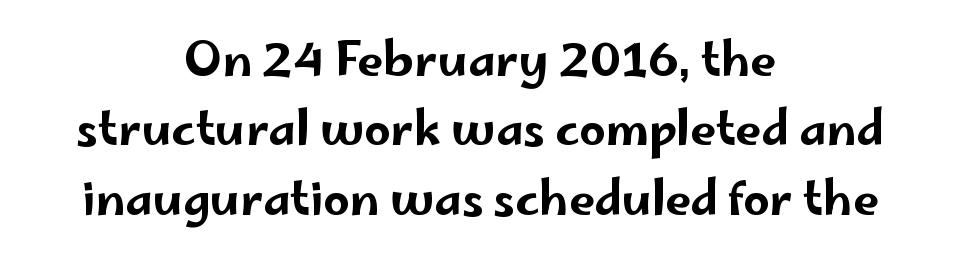
Q: Is the text italic (slanted)? A: No, it is upright.
Q: Is the typeface a serif or a sans-serif typeface? A: Sans-serif.
Q: Is the text underlined? A: No.
Q: How is the paragraph aligned? A: Centered.
Q: Is the spacing between letters normal or unusually wide? A: Normal.
Q: Is the spacing between lines tight, normal or loose? A: Normal.
Q: Width (condensed, normal, or wide)? A: Wide.
Q: Stroke contrast? A: Low.
Q: x-height? A: Small.
Q: Monospaced? A: No.
